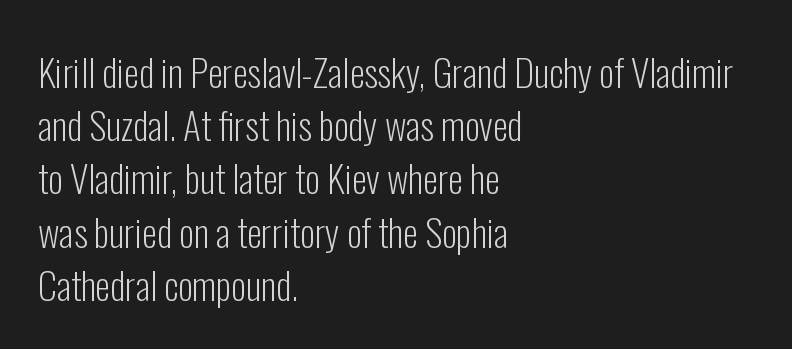
The image shows 38 px light, condensed sans-serif type, upright; set left-aligned, normal line spacing (1.4x), normal letter spacing, not underlined; low stroke contrast and a medium x-height.
